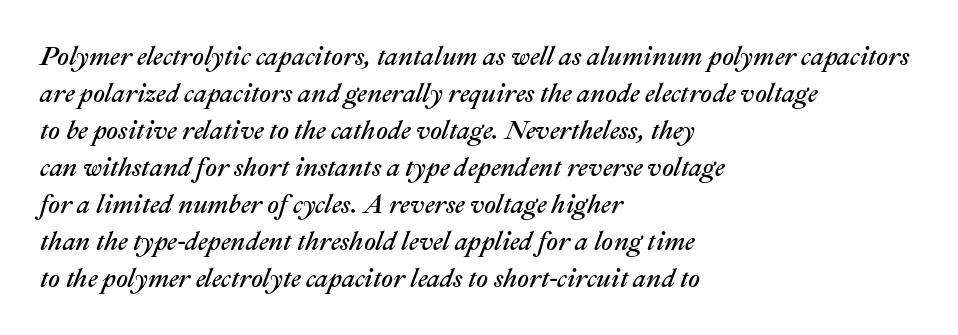
The image shows 26 px text type, italic (leaning right); set left-aligned, normal line spacing (1.42x), normal letter spacing, not underlined.
